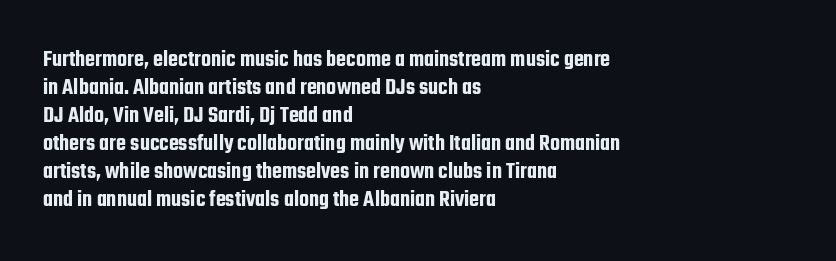
Q: Is the text italic (slanted)? A: No, it is upright.
Q: Is the text underlined? A: No.
Q: How is the paragraph aligned? A: Left-aligned.
Q: Is the spacing between letters normal or unusually wide? A: Normal.
